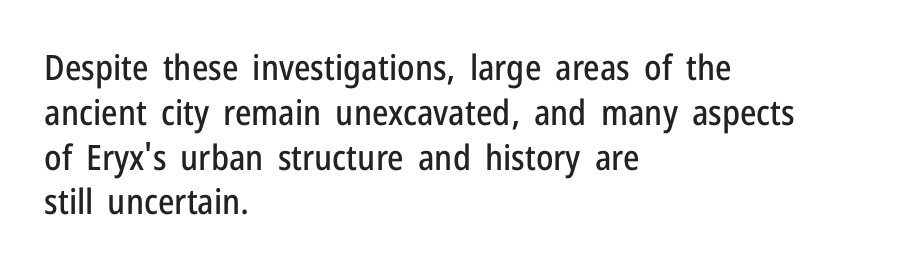
{"serif": "no", "italic": "no", "width": "condensed", "stroke_contrast": "low", "x_height": "medium", "monospaced": "no", "underline": "no", "align": "left", "line_spacing": "normal", "line_spacing_ratio": 1.28, "letter_spacing": "normal", "letter_spacing_em": 0.0, "glyph_px": 35}
